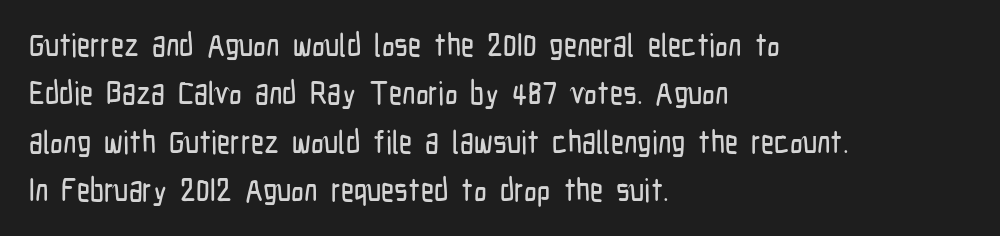
The letters stand straight up with perfectly vertical stems. The font family rendered here belongs to the sans-serif group. A typesetter would call this leading conventional body-copy spacing. Is the block centered? No — it sits flush against the left margin. You could not count columns in this text — the font is proportionally spaced.
